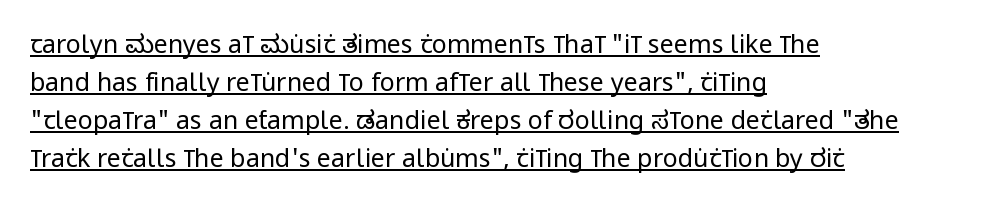
Q: Is the text bold? A: No.
Q: Is the text italic (slanted)? A: No, it is upright.
Q: Is the text underlined? A: Yes.
Q: How is the paragraph aligned? A: Left-aligned.
Q: Is the spacing between letters normal or unusually wide? A: Normal.
Q: Is the spacing between lines tight, normal or loose? A: Normal.
